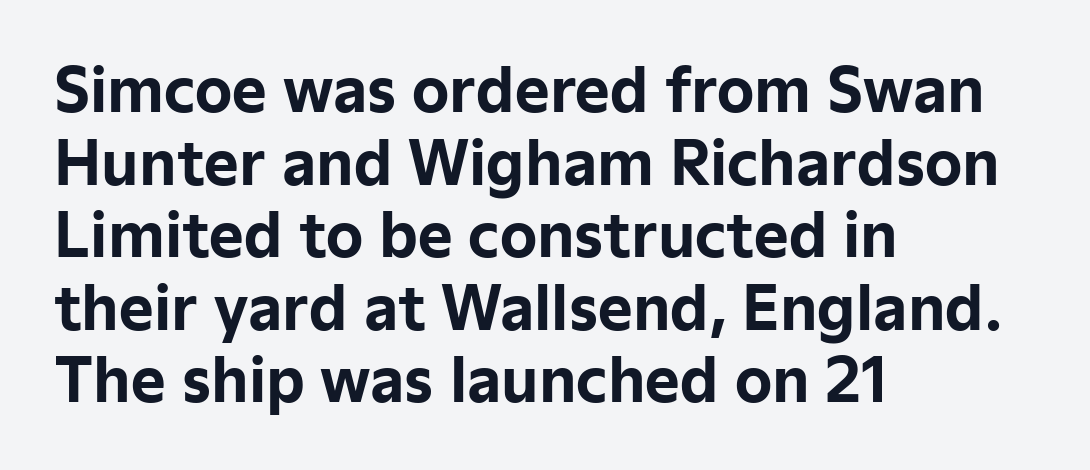
Here the glyphs are tracked normally, forming tight word shapes. Does the lettering tilt? It doesn't — this is upright. This sample uses a sans-serif face. Here the designer chose a conventional face with non-uniform glyph widths. Plenty of ink on the page — the face is bold. Words float on clear page, feet unadorned.
